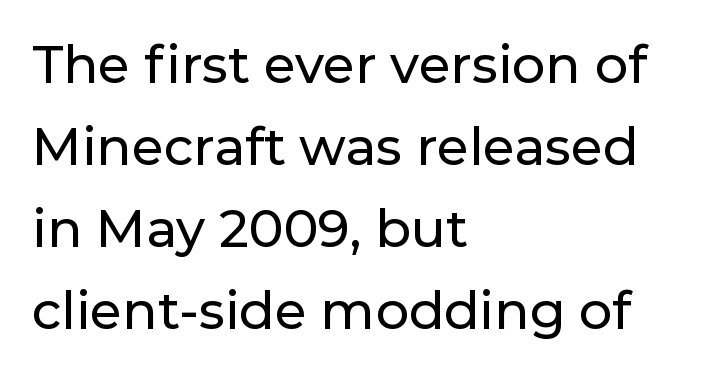
{"serif": "no", "italic": "no", "width": "normal", "stroke_contrast": "low", "x_height": "medium", "monospaced": "no", "underline": "no", "align": "left", "line_spacing": "normal", "line_spacing_ratio": 1.58, "letter_spacing": "normal", "letter_spacing_em": 0.0, "glyph_px": 52}
